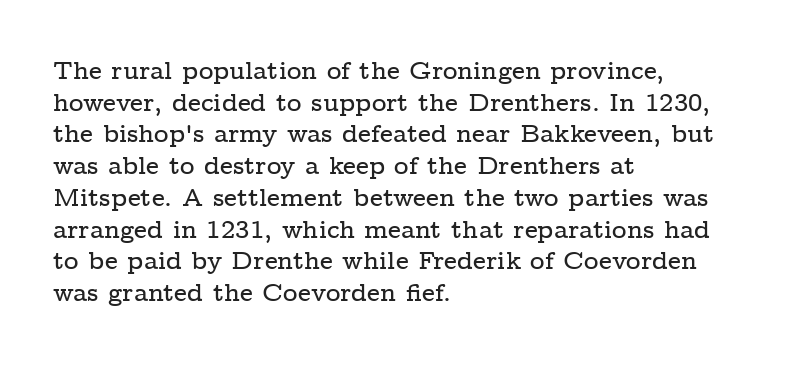
The image shows 25 px text type, upright; set left-aligned, normal line spacing (1.27x), normal letter spacing, not underlined.
